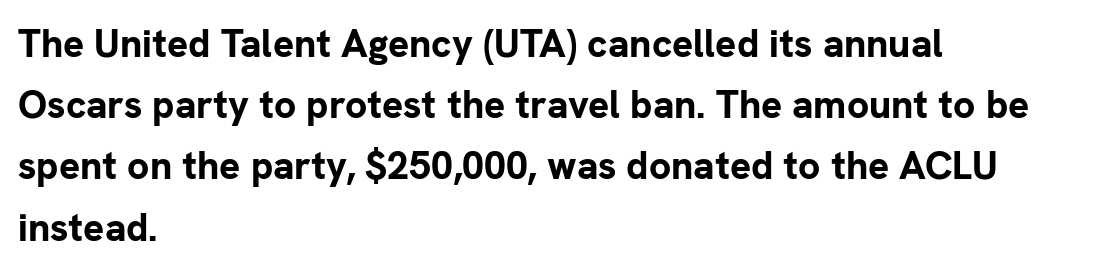
{"serif": "no", "italic": "no", "bold": "yes", "weight": "bold", "width": "normal", "stroke_contrast": "low", "x_height": "medium", "monospaced": "no", "underline": "no", "align": "left", "line_spacing": "normal", "line_spacing_ratio": 1.57, "letter_spacing": "normal", "letter_spacing_em": 0.0, "glyph_px": 39}
